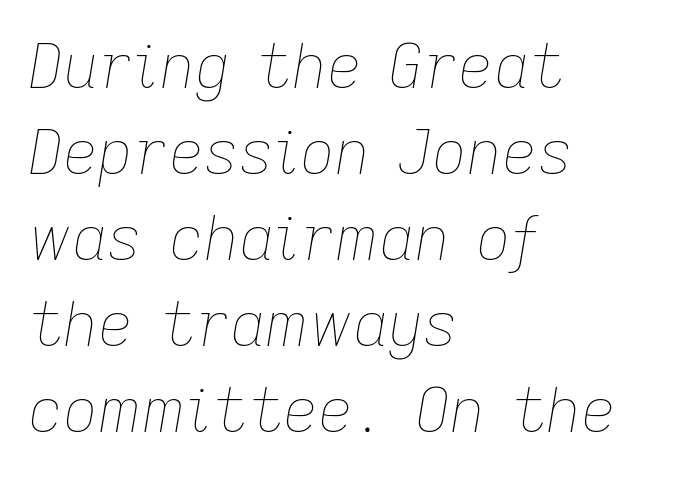
The passage is arranged the way most books set body copy — flush left. Bare-footed words on every line. The face looks like a standard text weight, possibly lighter. The font's italic variant was chosen for this text. Proportional: the letters do not fall into vertical columns. The lines sit at an ordinary, default distance from one another.
